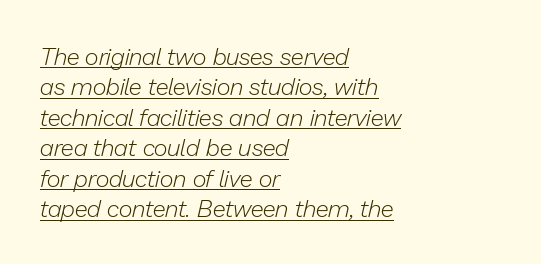
{"italic": "yes", "lean": "right", "slant_degrees": 13, "bold": "no", "underline": "yes", "align": "left", "line_spacing": "normal", "line_spacing_ratio": 1.27, "letter_spacing": "normal", "letter_spacing_em": 0.0, "glyph_px": 24}
